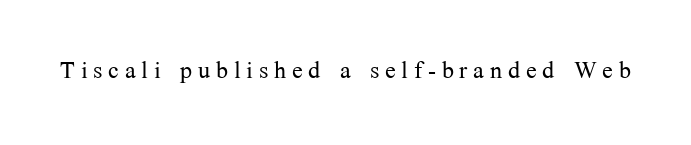
The image shows 32 px light serif type, upright; set not underlined; medium stroke contrast and a medium x-height.
